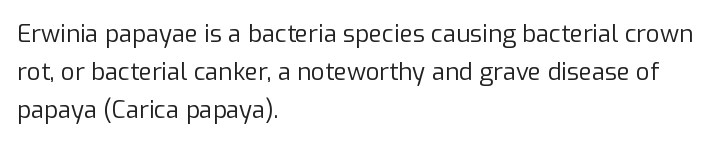
Q: Is the text bold? A: No.
Q: Is the text italic (slanted)? A: No, it is upright.
Q: Is the text underlined? A: No.
Q: How is the paragraph aligned? A: Left-aligned.
Q: Is the spacing between letters normal or unusually wide? A: Normal.
Q: Is the spacing between lines tight, normal or loose? A: Normal.
